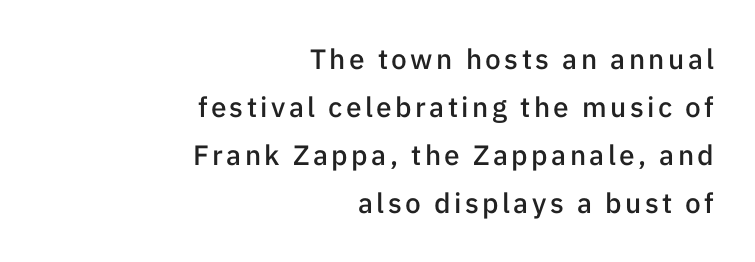
{"serif": "no", "italic": "no", "bold": "semi", "weight": "semibold", "width": "normal", "stroke_contrast": "low", "x_height": "medium", "monospaced": "no", "underline": "no", "align": "right", "line_spacing_ratio": 1.72, "glyph_px": 28}
